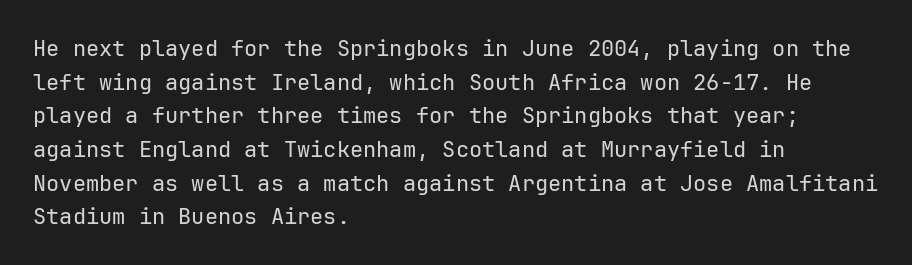
Q: Is the text bold? A: No.
Q: Is the text italic (slanted)? A: No, it is upright.
Q: Is the text underlined? A: No.
Q: How is the paragraph aligned? A: Left-aligned.
Q: Is the spacing between letters normal or unusually wide? A: Normal.
Q: Is the spacing between lines tight, normal or loose? A: Normal.
